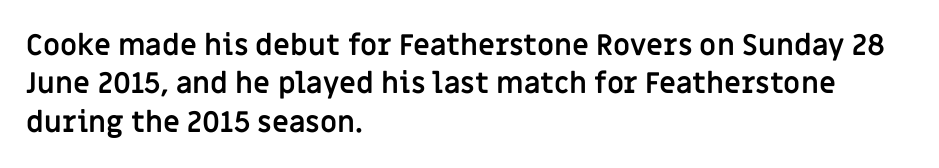
The image shows 29 px semibold sans-serif type, upright; set left-aligned, normal line spacing (1.32x), normal letter spacing, not underlined; low stroke contrast and a large x-height.
